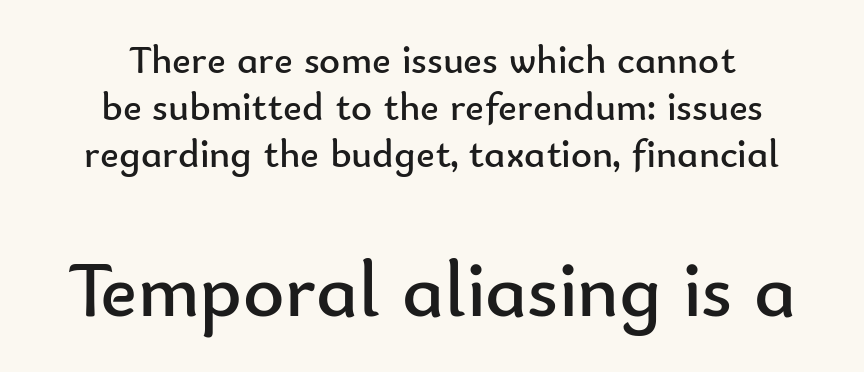
The image shows 79 px regular-weight sans-serif type, upright; set centered, line spacing 1.17x, normal letter spacing, not underlined; the second (bottom) block is 1.98x larger; low stroke contrast and a small x-height.
